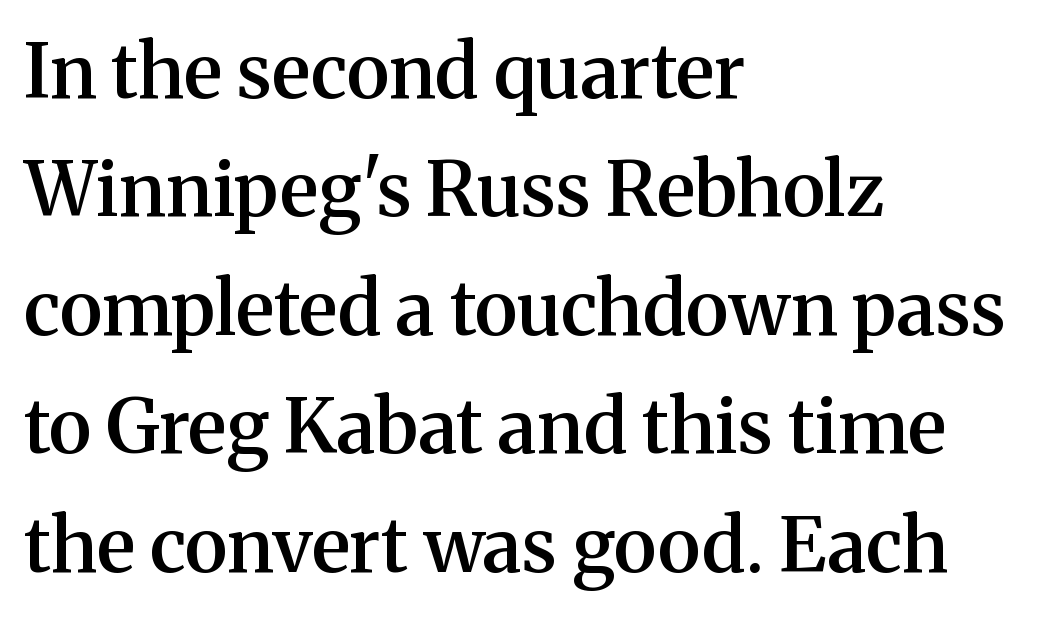
{"serif": "yes", "italic": "no", "bold": "semi", "weight": "semibold", "width": "normal", "stroke_contrast": "medium", "x_height": "medium", "monospaced": "no", "underline": "no", "align": "left", "line_spacing": "normal", "line_spacing_ratio": 1.58, "letter_spacing": "normal", "letter_spacing_em": 0.0, "glyph_px": 75}
